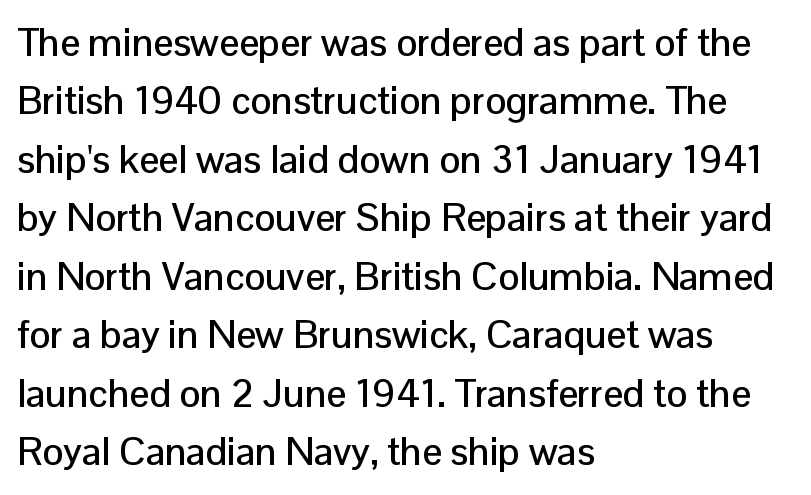
Q: Is the text italic (slanted)? A: No, it is upright.
Q: Is the typeface a serif or a sans-serif typeface? A: Sans-serif.
Q: Is the text underlined? A: No.
Q: How is the paragraph aligned? A: Left-aligned.
Q: Is the spacing between letters normal or unusually wide? A: Normal.
Q: Is the spacing between lines tight, normal or loose? A: Normal.
Q: Width (condensed, normal, or wide)? A: Normal.
Q: Stroke contrast? A: Low.
Q: x-height? A: Medium.
Q: Monospaced? A: No.
